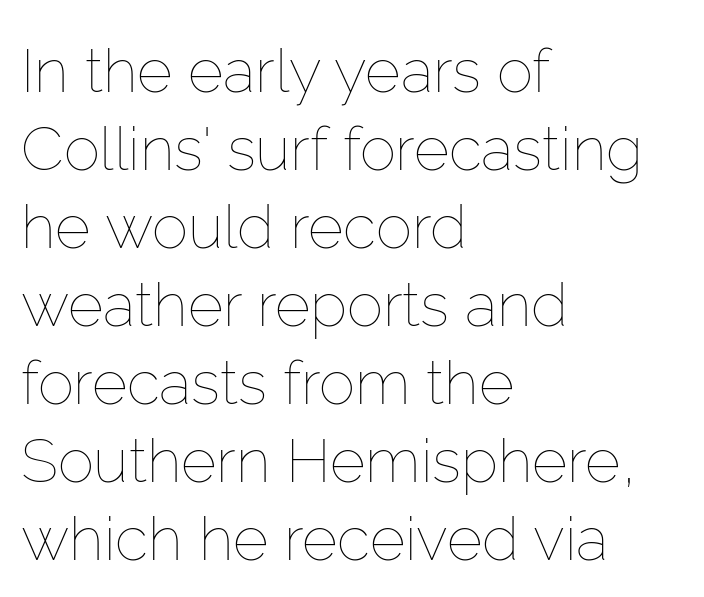
Q: Is the text bold? A: No.
Q: Is the text italic (slanted)? A: No, it is upright.
Q: Is the text underlined? A: No.
Q: How is the paragraph aligned? A: Left-aligned.
Q: Is the spacing between letters normal or unusually wide? A: Normal.
Q: Is the spacing between lines tight, normal or loose? A: Normal.
Q: Width (condensed, normal, or wide)? A: Normal.
Q: Stroke contrast? A: Low.
Q: x-height? A: Medium.
Q: Monospaced? A: No.
